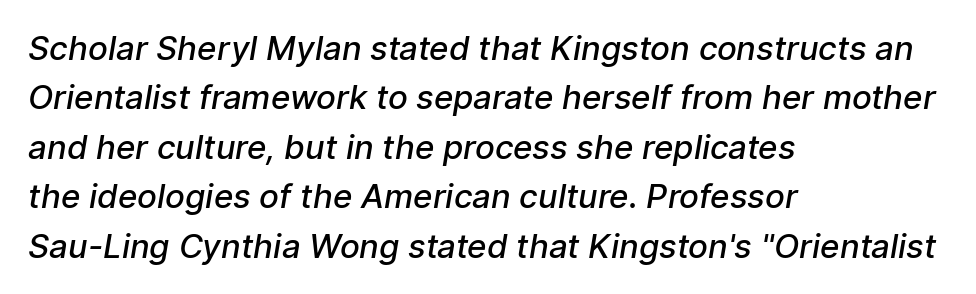
The image shows 33 px semibold sans-serif type; set left-aligned, normal line spacing (1.5x), normal letter spacing, not underlined; low stroke contrast and a medium x-height.
